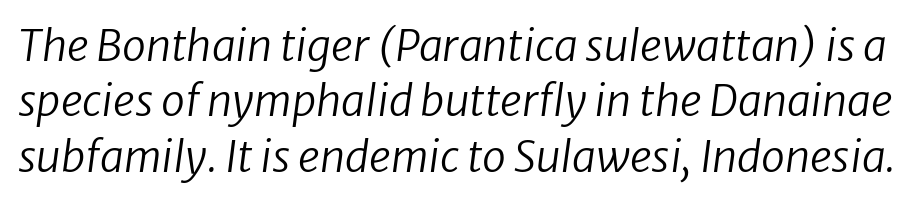
The image shows 43 px regular-weight sans-serif type; set normal line spacing (1.29x), normal letter spacing, not underlined; low stroke contrast and a medium x-height.
